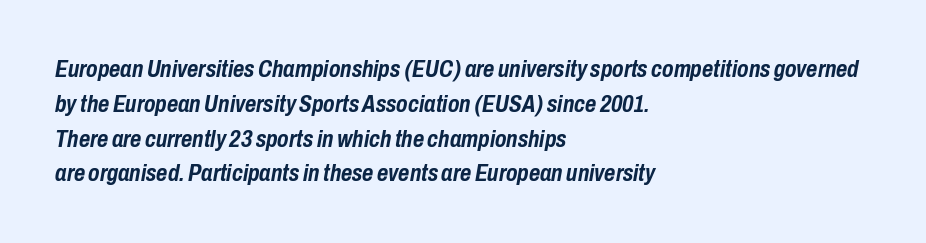
The image shows 24 px bold type, italic (leaning right); set left-aligned, normal line spacing (1.45x), normal letter spacing, not underlined.
